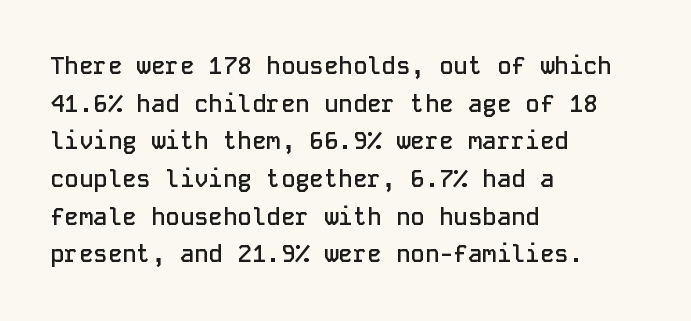
The image shows 24 px text type, upright; set left-aligned, normal line spacing (1.57x), normal letter spacing, not underlined.
